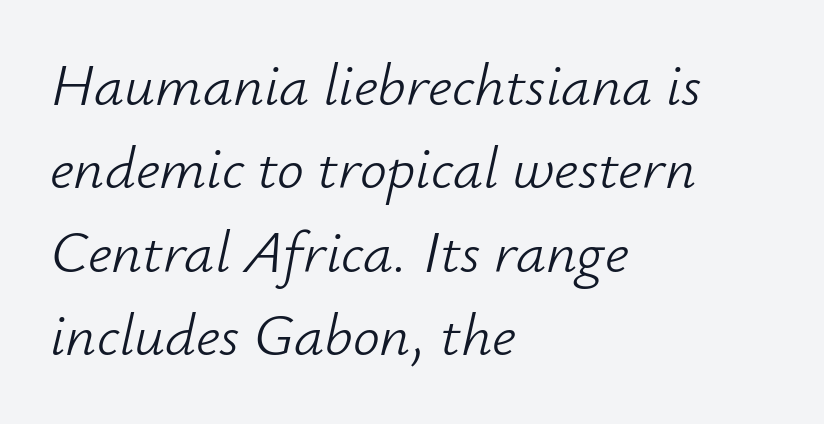
The image shows 60 px light type, italic (leaning right); set left-aligned, normal line spacing (1.39x), normal letter spacing, not underlined; low stroke contrast and a small x-height.
